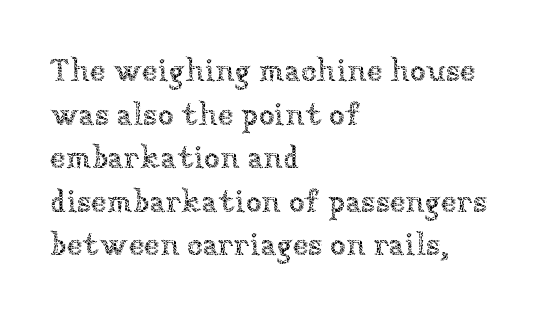
The image shows 32 px thin type, upright; set left-aligned, normal line spacing (1.36x), normal letter spacing, not underlined; low stroke contrast and a medium x-height.
